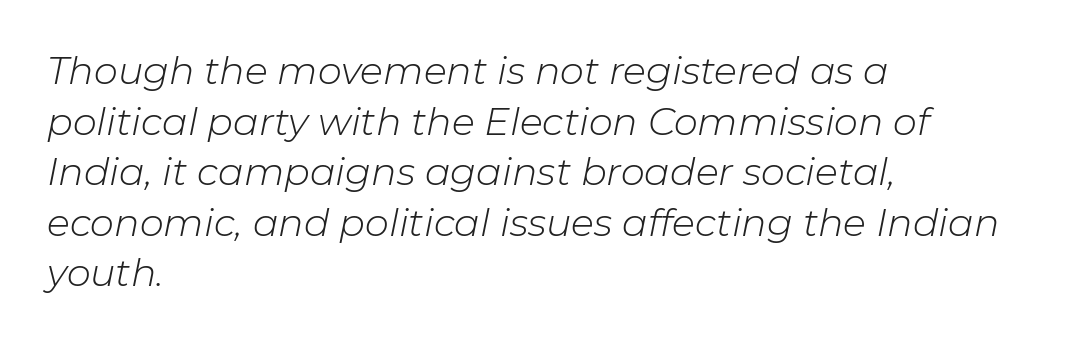
Q: Is the text bold? A: No.
Q: Is the text italic (slanted)? A: Yes, it leans right by about 11 degrees.
Q: Is the text underlined? A: No.
Q: How is the paragraph aligned? A: Left-aligned.
Q: Is the spacing between letters normal or unusually wide? A: Normal.
Q: Is the spacing between lines tight, normal or loose? A: Normal.
Q: Width (condensed, normal, or wide)? A: Normal.
Q: Stroke contrast? A: Low.
Q: x-height? A: Medium.
Q: Monospaced? A: No.
